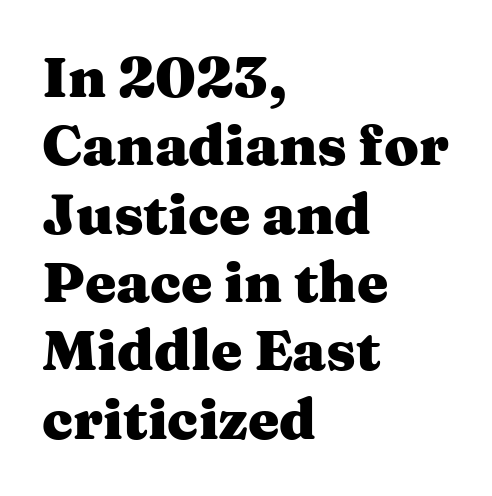
Q: Is the text bold? A: Yes.
Q: Is the text italic (slanted)? A: No, it is upright.
Q: Is the typeface a serif or a sans-serif typeface? A: Serif.
Q: Is the text underlined? A: No.
Q: How is the paragraph aligned? A: Left-aligned.
Q: Is the spacing between letters normal or unusually wide? A: Normal.
Q: Width (condensed, normal, or wide)? A: Wide.
Q: Stroke contrast? A: Medium.
Q: x-height? A: Medium.
Q: Monospaced? A: No.
